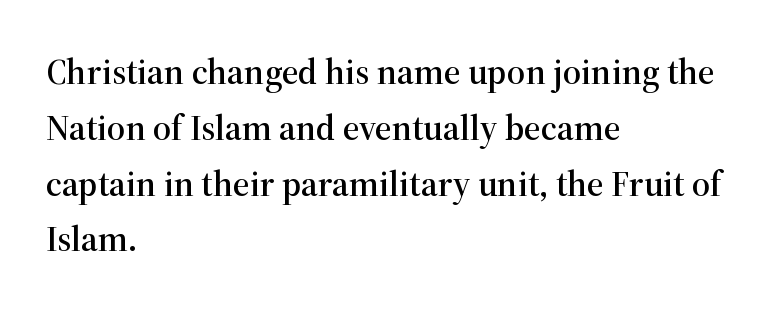
The image shows 36 px serif type, upright; set left-aligned, normal line spacing (1.55x), normal letter spacing, not underlined; high stroke contrast and a medium x-height.
